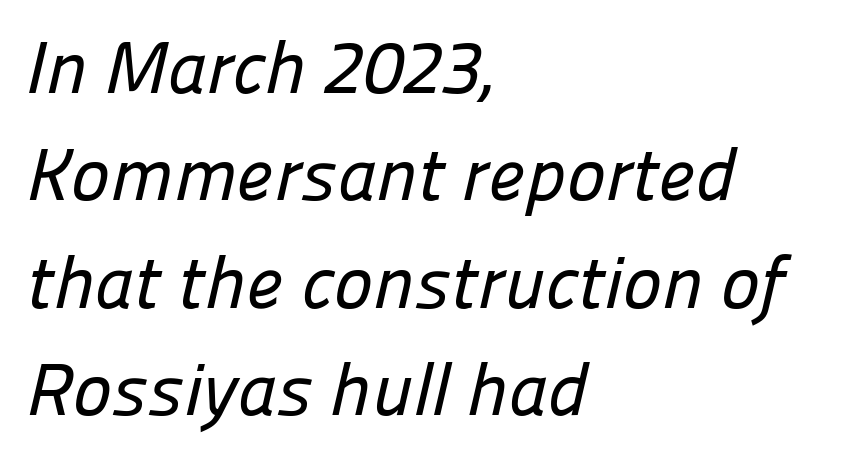
The image shows 74 px sans-serif type; set left-aligned, normal line spacing (1.45x), normal letter spacing, not underlined; low stroke contrast and a medium x-height.
